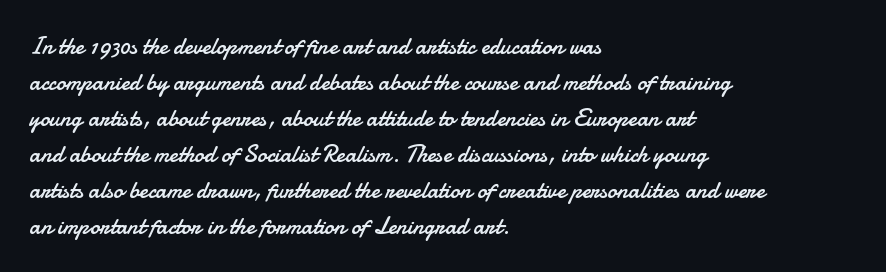
Q: Is the text bold? A: No.
Q: Is the text italic (slanted)? A: Yes.
Q: Is the text underlined? A: No.
Q: How is the paragraph aligned? A: Left-aligned.
Q: Is the spacing between letters normal or unusually wide? A: Normal.
Q: Is the spacing between lines tight, normal or loose? A: Normal.
